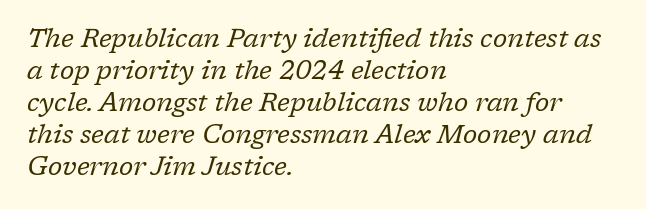
{"italic": "yes", "lean": "right", "slant_degrees": 17, "bold": "no", "underline": "no", "align": "left", "line_spacing_ratio": 1.23, "letter_spacing": "normal", "letter_spacing_em": 0.0, "glyph_px": 26}
